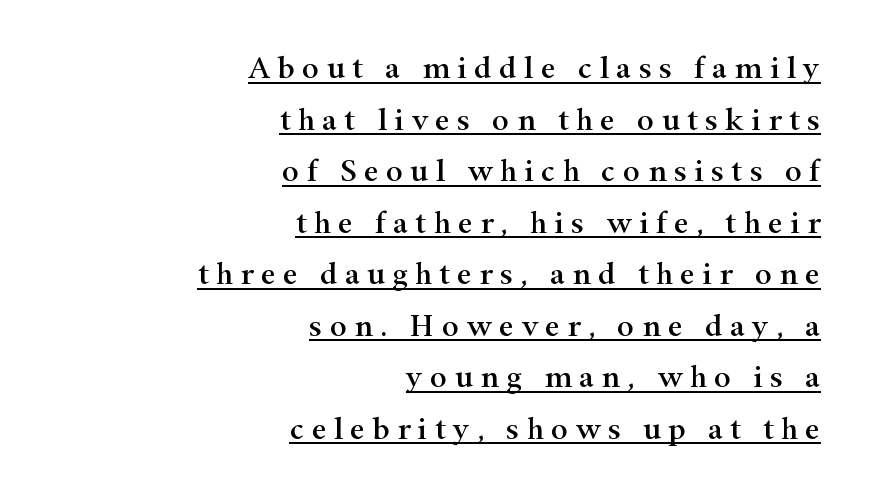
{"serif": "yes", "italic": "no", "width": "wide", "stroke_contrast": "high", "x_height": "small", "monospaced": "no", "underline": "yes", "align": "right", "line_spacing": "normal", "line_spacing_ratio": 1.61, "letter_spacing": "wide", "letter_spacing_em": 0.23, "glyph_px": 32}
